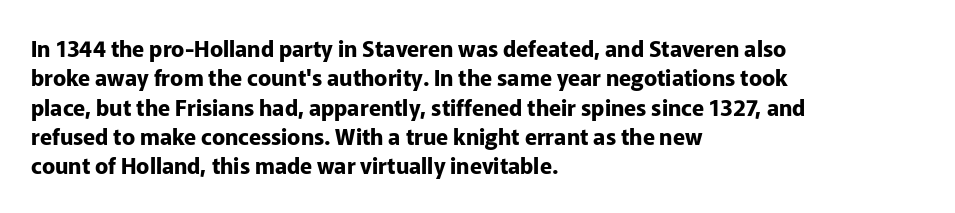
Every character sits straight up, as roman type does. Visually the block forms a straight wall on the left and a jagged coastline on the right. I'd describe the lettering as bold — thick and assertive. Unmarked baselines from the first word to the last.
